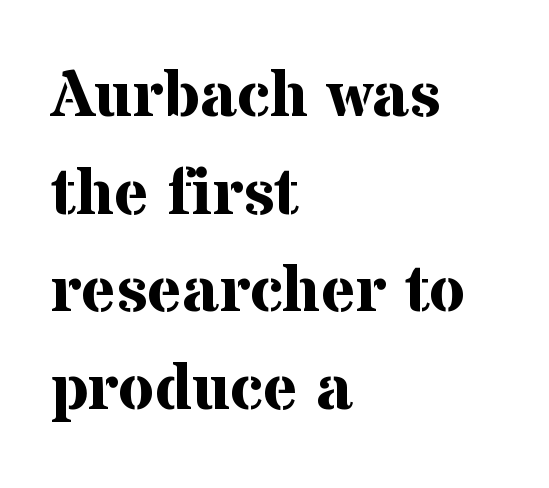
Q: Is the text bold? A: Yes.
Q: Is the text italic (slanted)? A: No, it is upright.
Q: Is the typeface a serif or a sans-serif typeface? A: Serif.
Q: Is the text underlined? A: No.
Q: How is the paragraph aligned? A: Left-aligned.
Q: Is the spacing between letters normal or unusually wide? A: Normal.
Q: Is the spacing between lines tight, normal or loose? A: Normal.
Q: Width (condensed, normal, or wide)? A: Normal.
Q: Stroke contrast? A: Medium.
Q: x-height? A: Medium.
Q: Monospaced? A: No.
